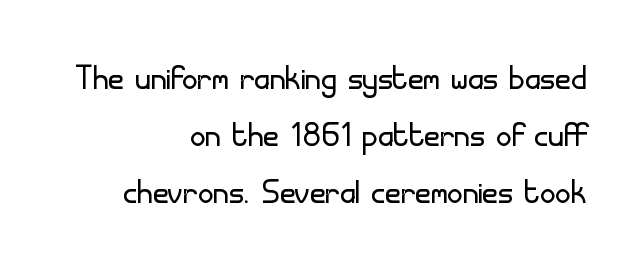
Q: Is the text bold? A: No.
Q: Is the text italic (slanted)? A: No, it is upright.
Q: Is the typeface a serif or a sans-serif typeface? A: Sans-serif.
Q: Is the text underlined? A: No.
Q: How is the paragraph aligned? A: Right-aligned.
Q: Is the spacing between letters normal or unusually wide? A: Normal.
Q: Is the spacing between lines tight, normal or loose? A: Normal.
Q: Width (condensed, normal, or wide)? A: Normal.
Q: Stroke contrast? A: Low.
Q: x-height? A: Small.
Q: Monospaced? A: No.
